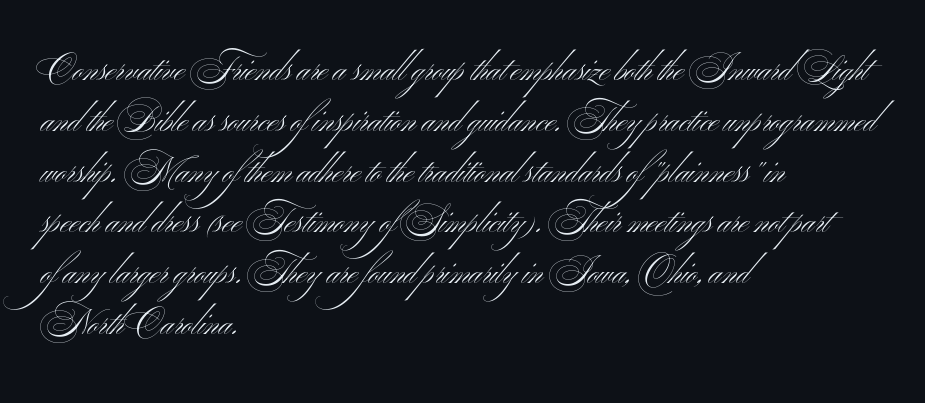
Q: Is the text bold? A: No.
Q: Is the text italic (slanted)? A: Yes.
Q: Is the typeface a serif or a sans-serif typeface? A: Sans-serif.
Q: Is the text underlined? A: No.
Q: How is the paragraph aligned? A: Left-aligned.
Q: Is the spacing between letters normal or unusually wide? A: Normal.
Q: Is the spacing between lines tight, normal or loose? A: Normal.
Q: Width (condensed, normal, or wide)? A: Wide.
Q: Stroke contrast? A: Medium.
Q: x-height? A: Small.
Q: Monospaced? A: No.
